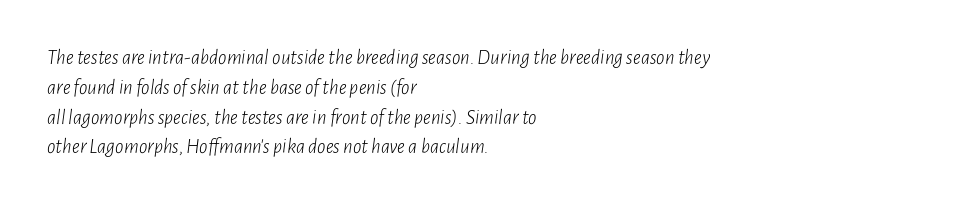
{"italic": "yes", "lean": "right", "slant_degrees": 7, "bold": "no", "underline": "no", "align": "left", "line_spacing": "normal", "line_spacing_ratio": 1.42, "letter_spacing": "normal", "letter_spacing_em": 0.0, "glyph_px": 21}
